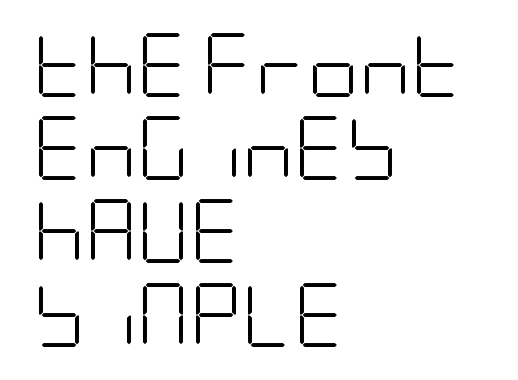
{"serif": "no", "italic": "no", "bold": "no", "weight": "light", "width": "condensed", "stroke_contrast": "low", "x_height": "large", "underline": "no", "align": "left", "line_spacing": "normal", "line_spacing_ratio": 1.3, "letter_spacing": "normal", "letter_spacing_em": 0.0, "glyph_px": 64}
